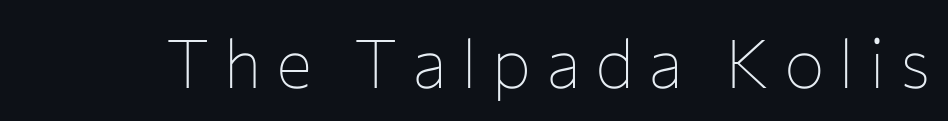
Q: Is the text bold? A: No.
Q: Is the text italic (slanted)? A: No, it is upright.
Q: Is the typeface a serif or a sans-serif typeface? A: Sans-serif.
Q: Is the text underlined? A: No.
Q: Is the spacing between letters normal or unusually wide? A: Unusually wide.
Q: Width (condensed, normal, or wide)? A: Normal.
Q: Stroke contrast? A: Low.
Q: x-height? A: Medium.
Q: Monospaced? A: No.
